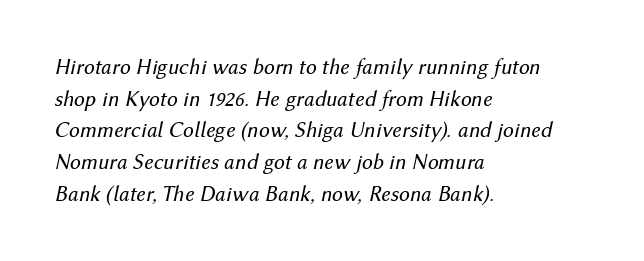
Nothing unusual about the tracking: characters are spaced as the font intends. Designer's note — italics engaged. The typesetter chose a ragged-right arrangement here. Stroke thickness stays within the range of a standard reading face or lighter. The rendering uses a moderate line-height, typical for paragraphs.
